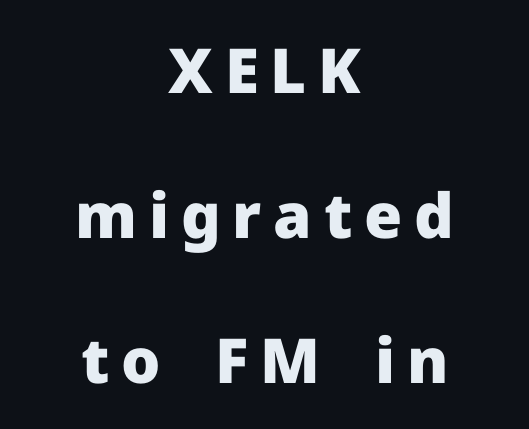
Q: Is the text bold? A: Yes.
Q: Is the text italic (slanted)? A: No, it is upright.
Q: Is the typeface a serif or a sans-serif typeface? A: Sans-serif.
Q: Is the text underlined? A: No.
Q: How is the paragraph aligned? A: Centered.
Q: Is the spacing between lines tight, normal or loose? A: Loose.
Q: Width (condensed, normal, or wide)? A: Normal.
Q: Stroke contrast? A: Low.
Q: x-height? A: Medium.
Q: Monospaced? A: No.
